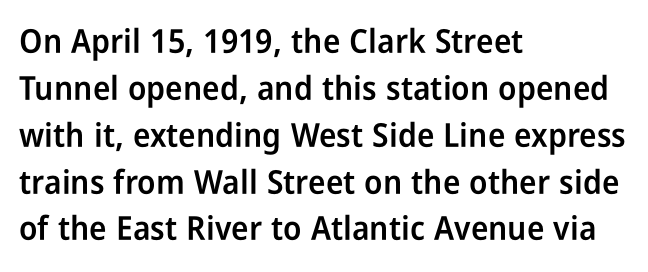
The image shows 33 px semibold, condensed sans-serif type, upright; set left-aligned, normal line spacing (1.42x), normal letter spacing, not underlined; low stroke contrast and a medium x-height.
